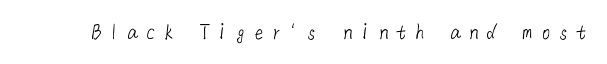
The image shows 23 px text type; set unusually wide letter spacing (+0.28 em), not underlined.
